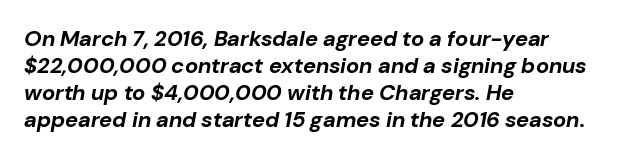
Q: Is the text bold? A: Yes.
Q: Is the text italic (slanted)? A: Yes, it leans right by about 10 degrees.
Q: Is the text underlined? A: No.
Q: How is the paragraph aligned? A: Left-aligned.
Q: Is the spacing between letters normal or unusually wide? A: Normal.
